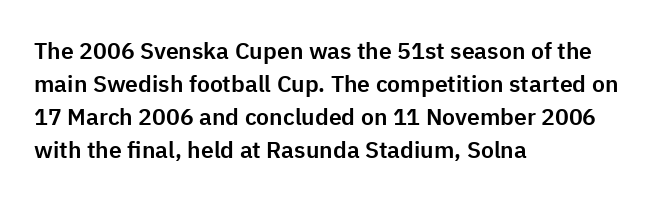
Plain, unruled lines of type. Letter spacing: default. Quick note: interline space is typical. Does the lettering tilt? It doesn't — this is upright. One-word summary of the alignment: left.
